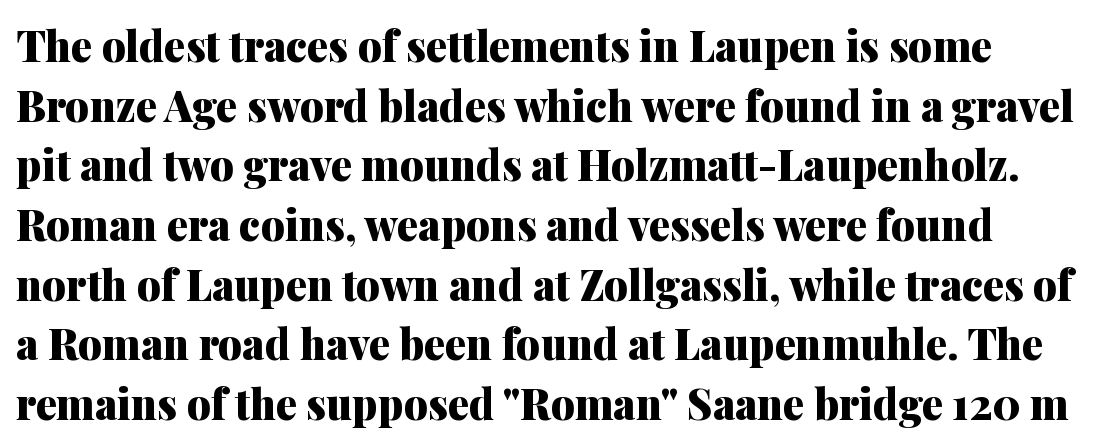
{"serif": "yes", "italic": "no", "bold": "yes", "weight": "heavy", "width": "normal", "stroke_contrast": "medium", "x_height": "medium", "monospaced": "no", "underline": "no", "line_spacing": "normal", "line_spacing_ratio": 1.42, "letter_spacing": "normal", "letter_spacing_em": 0.0, "glyph_px": 42}
